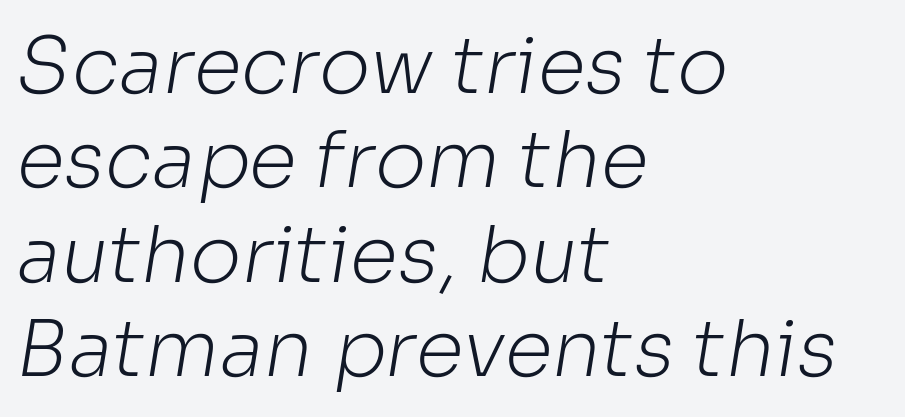
{"serif": "no", "bold": "no", "weight": "light", "width": "normal", "stroke_contrast": "low", "x_height": "medium", "monospaced": "no", "underline": "no", "align": "left", "line_spacing_ratio": 1.21, "letter_spacing": "normal", "letter_spacing_em": 0.0, "glyph_px": 78}
